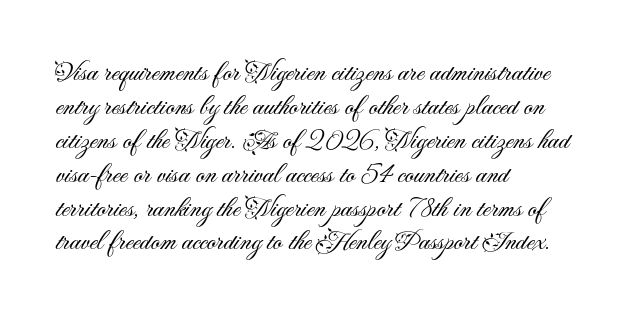
Q: Is the text bold? A: No.
Q: Is the text italic (slanted)? A: Yes.
Q: Is the typeface a serif or a sans-serif typeface? A: Sans-serif.
Q: Is the text underlined? A: No.
Q: How is the paragraph aligned? A: Left-aligned.
Q: Is the spacing between letters normal or unusually wide? A: Normal.
Q: Width (condensed, normal, or wide)? A: Normal.
Q: Stroke contrast? A: Medium.
Q: x-height? A: Small.
Q: Monospaced? A: No.
